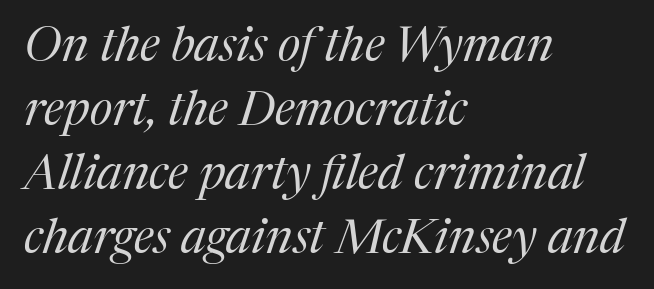
{"serif": "yes", "italic": "yes", "lean": "right", "slant_degrees": 17, "bold": "no", "weight": "regular", "width": "normal", "stroke_contrast": "medium", "x_height": "medium", "monospaced": "no", "underline": "no", "align": "left", "line_spacing": "normal", "line_spacing_ratio": 1.33, "letter_spacing": "normal", "letter_spacing_em": 0.0, "glyph_px": 48}
